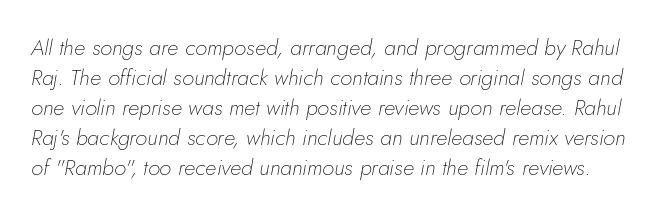
Q: Is the text bold? A: No.
Q: Is the text italic (slanted)? A: Yes, it leans right by about 5 degrees.
Q: Is the text underlined? A: No.
Q: Is the spacing between letters normal or unusually wide? A: Normal.
Q: Is the spacing between lines tight, normal or loose? A: Normal.
